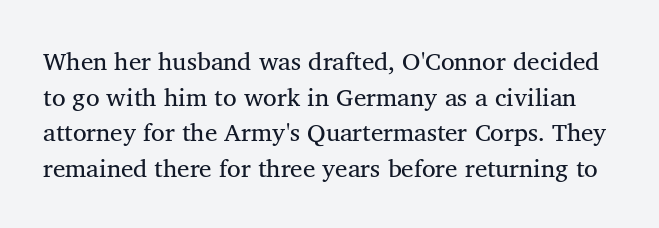
The image shows 25 px text type; set normal line spacing (1.43x), normal letter spacing, not underlined.
